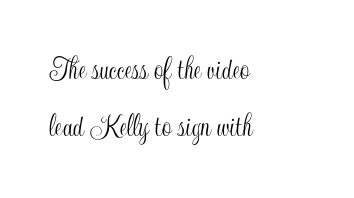
This rendering uses left alignment, leaving the right contour irregular. Honestly, the letter spacing is just normal — you wouldn't notice it. Underlining? Definitely not there. Spacing verdict: proportional, widths tailored to each character.
